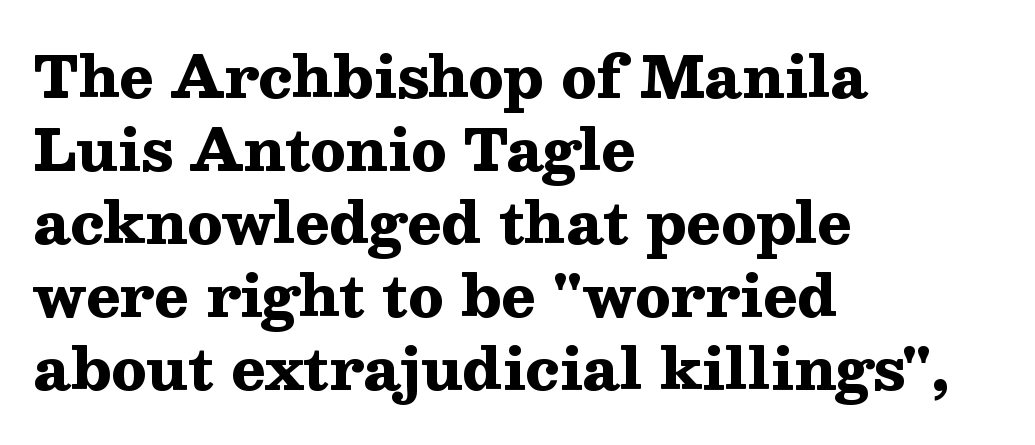
Posture: upright roman. The letterforms sit shoulder to shoulder at normal distance. Any mark beneath the type? The region is blank. This sample has the flowing, uneven cadence of proportional lettering. All the whitespace from short lines collects on the right. Are there feet on the stems? There are — it's a serif.
